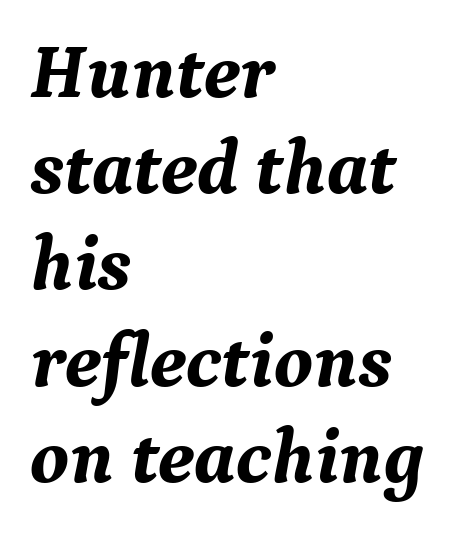
{"serif": "yes", "italic": "yes", "lean": "right", "slant_degrees": 9, "bold": "yes", "weight": "bold", "width": "normal", "stroke_contrast": "medium", "x_height": "medium", "monospaced": "no", "underline": "no", "align": "left", "line_spacing": "normal", "line_spacing_ratio": 1.25, "letter_spacing": "normal", "letter_spacing_em": 0.0, "glyph_px": 77}
